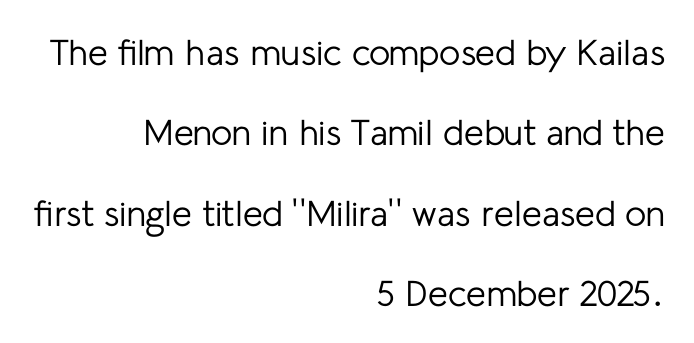
No word sits above an underline. A flush-right, rag-left setting is used for this passage. Baseline-to-baseline distance is far greater than the letter height. The letters sit at their default tracking, neither squeezed nor spread. Do the characters align in a grid? No, the font is proportional.
